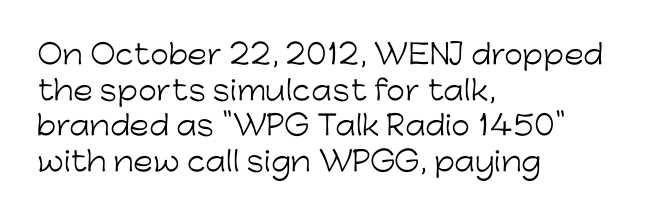
The image shows 27 px text type, upright; set left-aligned, normal line spacing (1.32x), normal letter spacing, not underlined.
